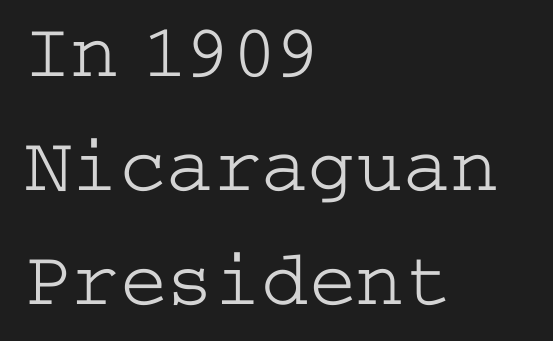
The image shows 79 px light, wide serif type, upright; set left-aligned, normal line spacing (1.44x), normal letter spacing, not underlined; low stroke contrast and a medium x-height.
